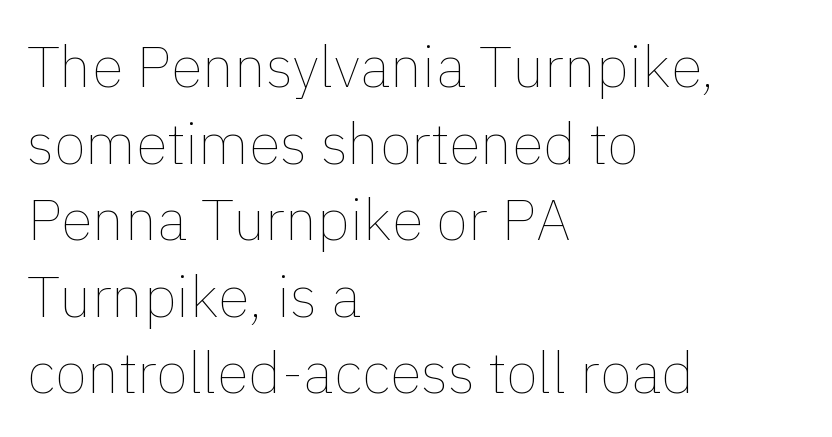
The image shows 58 px thin type, upright; set left-aligned, normal line spacing (1.32x), normal letter spacing, not underlined; a medium x-height.
